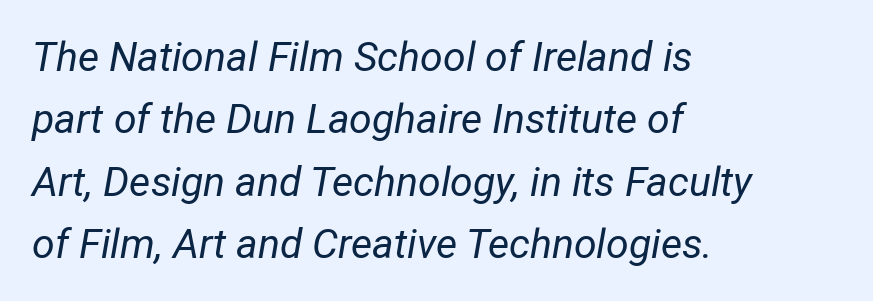
Does the copy run flush right? No — it runs flush left. Heaviness? Minimal to ordinary, like unemphasized prose. Proportional: the letters do not fall into vertical columns. The space directly below the letters is spotless. Tall strokes in this sample are angled rather than plumb.
